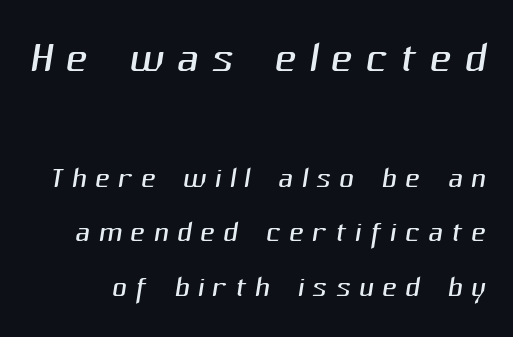
The image shows 61 px light sans-serif type; set normal line spacing (1.33x), unusually wide letter spacing (+0.2 em), not underlined; the first (top) block is 1.49x larger; medium stroke contrast and a medium x-height.
